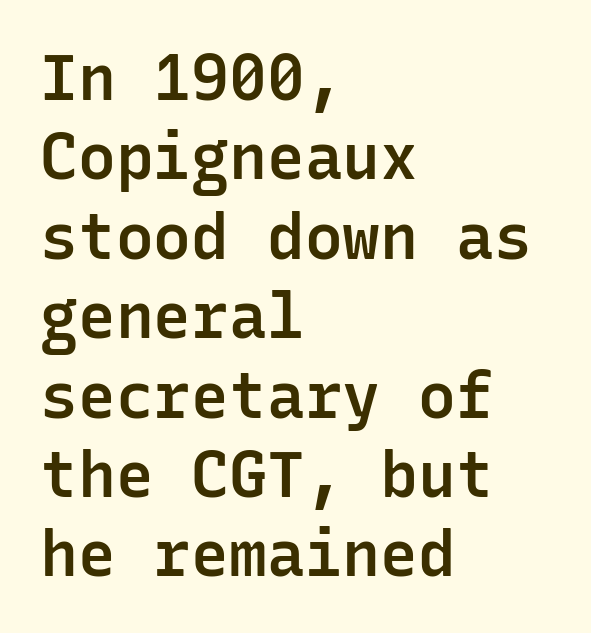
The image shows 63 px semibold sans-serif type, upright, monospaced; set left-aligned, normal line spacing (1.26x), normal letter spacing, not underlined; low stroke contrast and a medium x-height.
